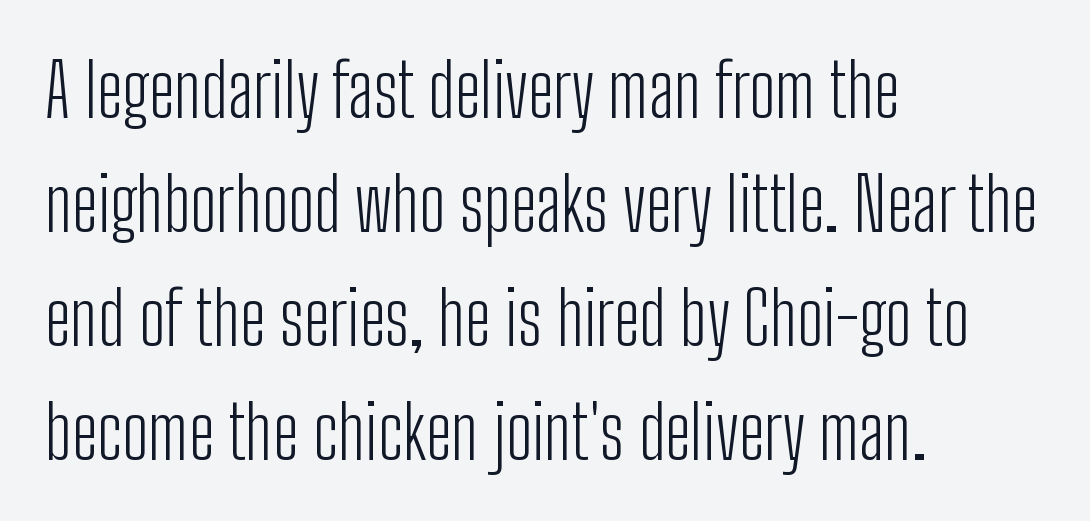
Letters have the restrained weight of plain body copy at most. The lines are quadded left. A typesetter would call this leading conventional body-copy spacing. The specimen omits any rule beneath the text block's lines. Each letter's strokes conclude bluntly, with no projecting serifs.
